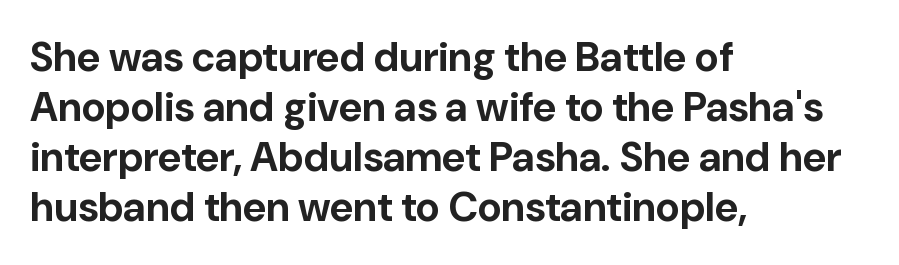
Q: Is the text bold? A: Yes.
Q: Is the text italic (slanted)? A: No, it is upright.
Q: Is the typeface a serif or a sans-serif typeface? A: Sans-serif.
Q: Is the text underlined? A: No.
Q: How is the paragraph aligned? A: Left-aligned.
Q: Is the spacing between letters normal or unusually wide? A: Normal.
Q: Width (condensed, normal, or wide)? A: Normal.
Q: Stroke contrast? A: Low.
Q: x-height? A: Medium.
Q: Monospaced? A: No.
